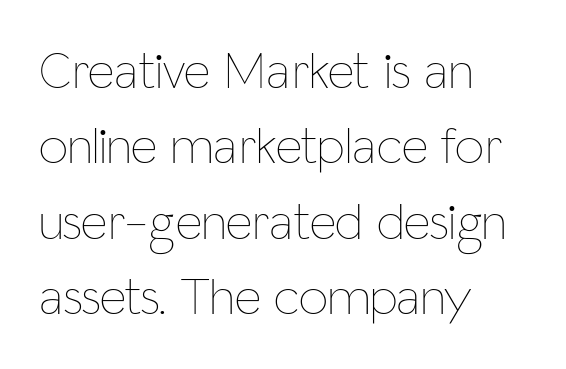
{"italic": "no", "bold": "no", "weight": "thin", "width": "condensed", "stroke_contrast": "low", "x_height": "medium", "monospaced": "no", "underline": "no", "align": "left", "line_spacing": "normal", "line_spacing_ratio": 1.45, "letter_spacing": "normal", "letter_spacing_em": 0.0, "glyph_px": 52}
